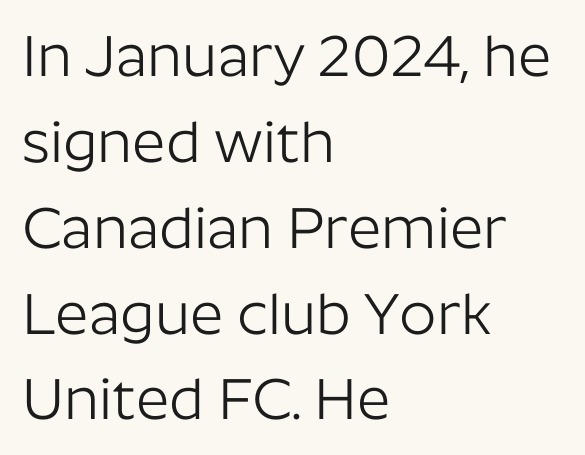
{"serif": "no", "italic": "no", "bold": "no", "weight": "light", "width": "normal", "stroke_contrast": "low", "x_height": "medium", "monospaced": "no", "underline": "no", "align": "left", "line_spacing": "normal", "line_spacing_ratio": 1.48, "letter_spacing": "normal", "letter_spacing_em": 0.0, "glyph_px": 58}
